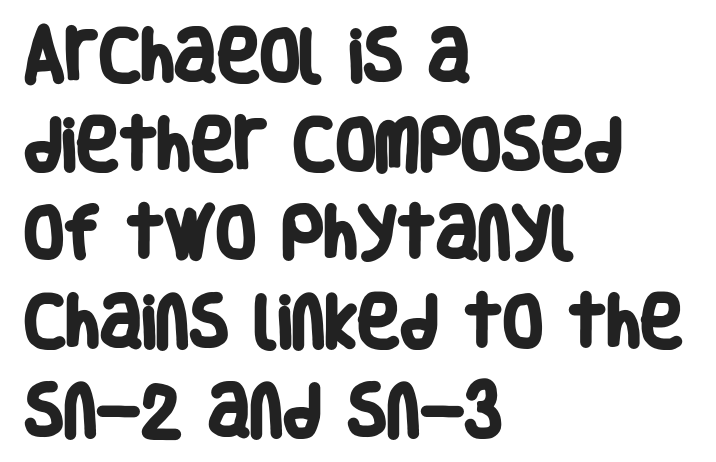
Only glyphs here, with clear space below each row. Does extra space separate the letters? No, they use regular spacing. All the whitespace from short lines collects on the right. Note the varied advance widths — an 'i' is clearly narrower than an 'm'.
